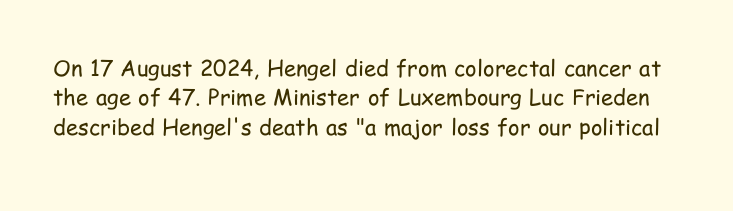
Q: Is the text bold? A: No.
Q: Is the text italic (slanted)? A: No, it is upright.
Q: Is the text underlined? A: No.
Q: Is the spacing between letters normal or unusually wide? A: Normal.
Q: Is the spacing between lines tight, normal or loose? A: Normal.
